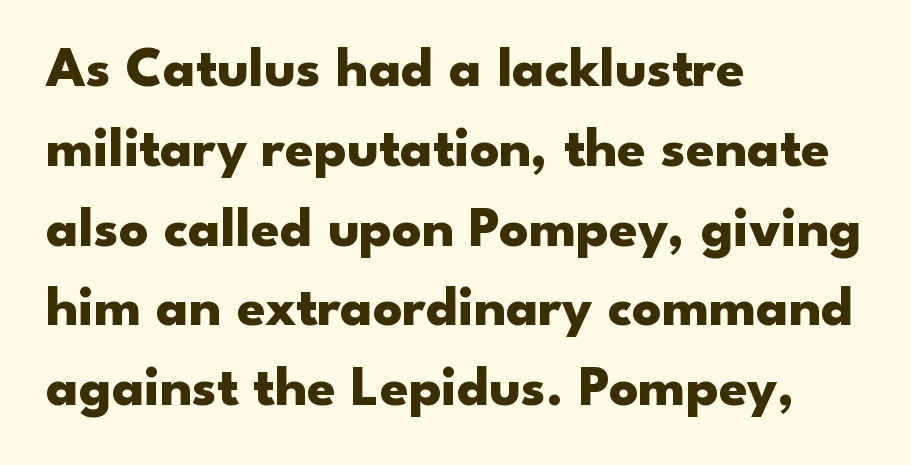
{"serif": "no", "italic": "no", "bold": "yes", "weight": "heavy", "width": "wide", "stroke_contrast": "low", "x_height": "small", "monospaced": "no", "underline": "no", "align": "left", "line_spacing": "normal", "line_spacing_ratio": 1.4, "letter_spacing": "normal", "letter_spacing_em": 0.0, "glyph_px": 57}
